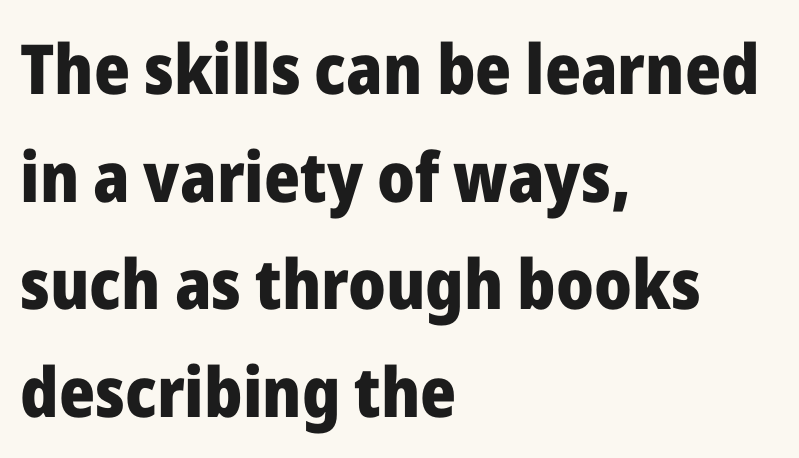
{"serif": "no", "italic": "no", "bold": "yes", "weight": "heavy", "width": "normal", "stroke_contrast": "low", "x_height": "medium", "monospaced": "no", "underline": "no", "align": "left", "line_spacing": "normal", "line_spacing_ratio": 1.56, "letter_spacing": "normal", "letter_spacing_em": 0.0, "glyph_px": 69}
